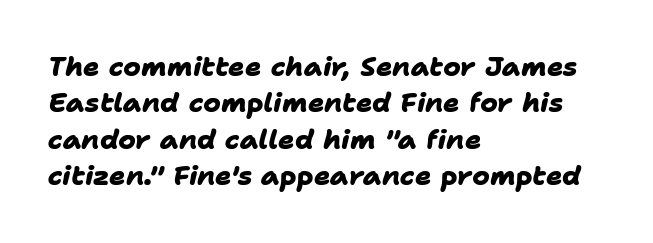
{"bold": "yes", "underline": "no", "align": "left", "line_spacing": "normal", "line_spacing_ratio": 1.35, "letter_spacing": "normal", "letter_spacing_em": 0.0, "glyph_px": 27}
